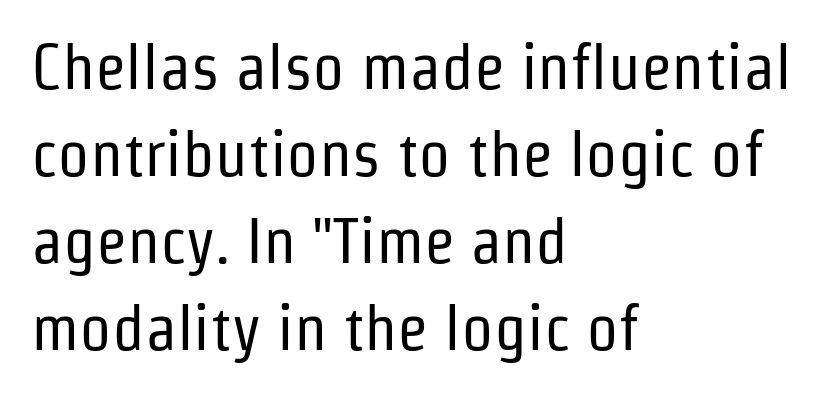
Q: Is the text bold? A: No.
Q: Is the text italic (slanted)? A: No, it is upright.
Q: Is the typeface a serif or a sans-serif typeface? A: Sans-serif.
Q: Is the text underlined? A: No.
Q: How is the paragraph aligned? A: Left-aligned.
Q: Is the spacing between letters normal or unusually wide? A: Normal.
Q: Is the spacing between lines tight, normal or loose? A: Normal.
Q: Width (condensed, normal, or wide)? A: Condensed.
Q: Stroke contrast? A: Low.
Q: x-height? A: Medium.
Q: Monospaced? A: No.
